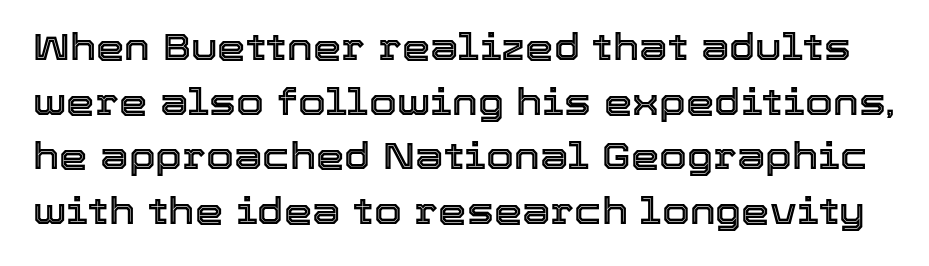
Q: Is the text italic (slanted)? A: No, it is upright.
Q: Is the text underlined? A: No.
Q: Is the spacing between letters normal or unusually wide? A: Normal.
Q: Is the spacing between lines tight, normal or loose? A: Normal.
Q: Width (condensed, normal, or wide)? A: Normal.
Q: x-height? A: Medium.
Q: Monospaced? A: No.
